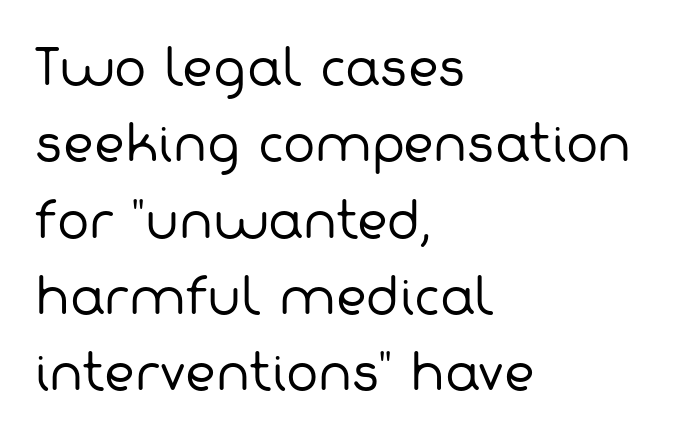
The image shows 48 px regular-weight sans-serif type; set left-aligned, normal line spacing (1.59x), normal letter spacing, not underlined; low stroke contrast and a medium x-height.
